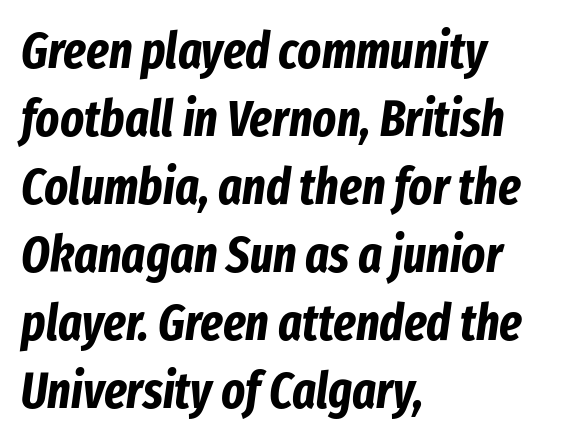
Q: Is the text bold? A: Yes.
Q: Is the text italic (slanted)? A: Yes, it leans right by about 8 degrees.
Q: Is the text underlined? A: No.
Q: How is the paragraph aligned? A: Left-aligned.
Q: Is the spacing between letters normal or unusually wide? A: Normal.
Q: Is the spacing between lines tight, normal or loose? A: Normal.
Q: Width (condensed, normal, or wide)? A: Condensed.
Q: Stroke contrast? A: Low.
Q: x-height? A: Medium.
Q: Monospaced? A: No.
